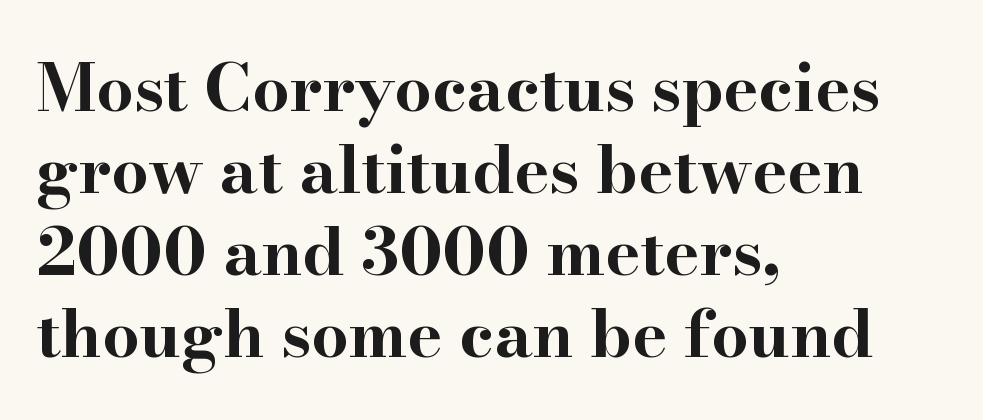
{"serif": "yes", "italic": "no", "bold": "yes", "weight": "bold", "width": "wide", "stroke_contrast": "high", "x_height": "small", "monospaced": "no", "underline": "no", "align": "left", "line_spacing_ratio": 1.24, "letter_spacing": "normal", "letter_spacing_em": 0.0, "glyph_px": 66}
